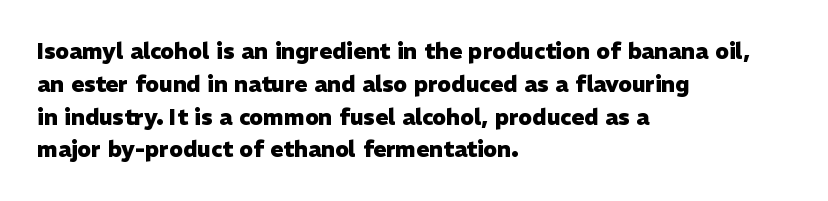
{"italic": "no", "bold": "yes", "underline": "no", "align": "left", "line_spacing": "normal", "line_spacing_ratio": 1.49, "letter_spacing": "normal", "letter_spacing_em": 0.0, "glyph_px": 22}
